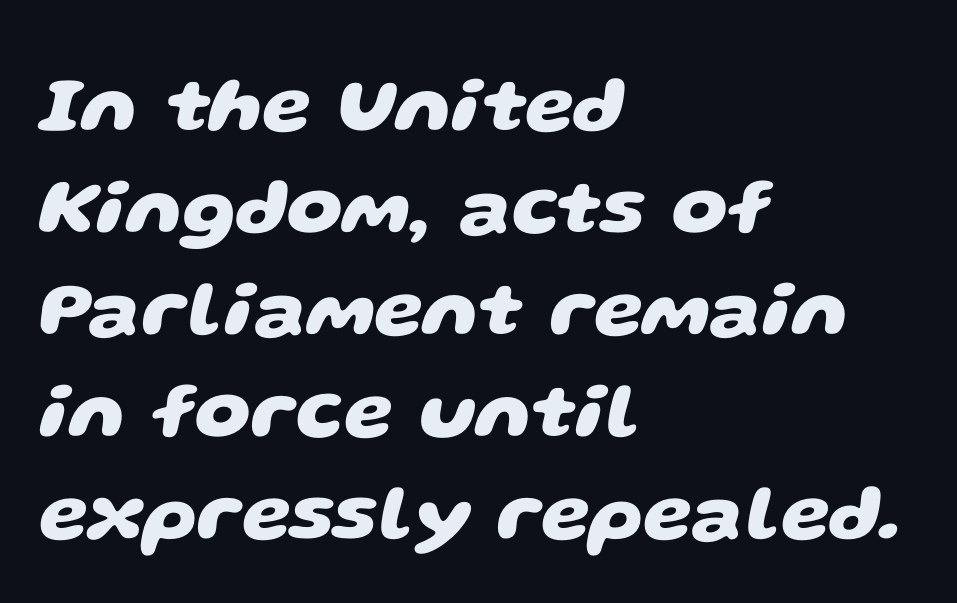
Q: Is the text bold? A: Yes.
Q: Is the typeface a serif or a sans-serif typeface? A: Sans-serif.
Q: Is the text underlined? A: No.
Q: How is the paragraph aligned? A: Left-aligned.
Q: Is the spacing between letters normal or unusually wide? A: Normal.
Q: Is the spacing between lines tight, normal or loose? A: Normal.
Q: Width (condensed, normal, or wide)? A: Wide.
Q: Stroke contrast? A: Low.
Q: x-height? A: Large.
Q: Monospaced? A: No.
